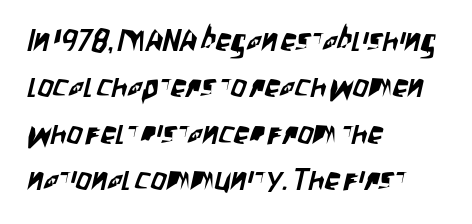
The glyphs are unaccompanied by any horizontal stroke below them. A typesetter would call this leading conventional body-copy spacing. Note the varied advance widths — an 'i' is clearly narrower than an 'm'. Left-aligned paragraph, ragged on the right. The rendering keeps characters at their native spacing. Letterform terminals end flat and unadorned throughout the passage.
